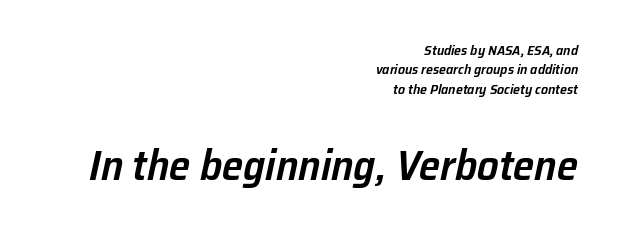
Q: Is the text bold? A: Semi-bold.
Q: Is the text italic (slanted)? A: Yes, it leans right by about 12 degrees.
Q: Is the text underlined? A: No.
Q: How is the paragraph aligned? A: Right-aligned.
Q: Is the spacing between letters normal or unusually wide? A: Normal.
Q: Is the spacing between lines tight, normal or loose? A: Normal.
Q: Which block of text is set in a larger size, the first (top) or the second (bottom)? A: The second (bottom) one.
Q: Width (condensed, normal, or wide)? A: Normal.
Q: Stroke contrast? A: Low.
Q: x-height? A: Medium.
Q: Monospaced? A: No.
